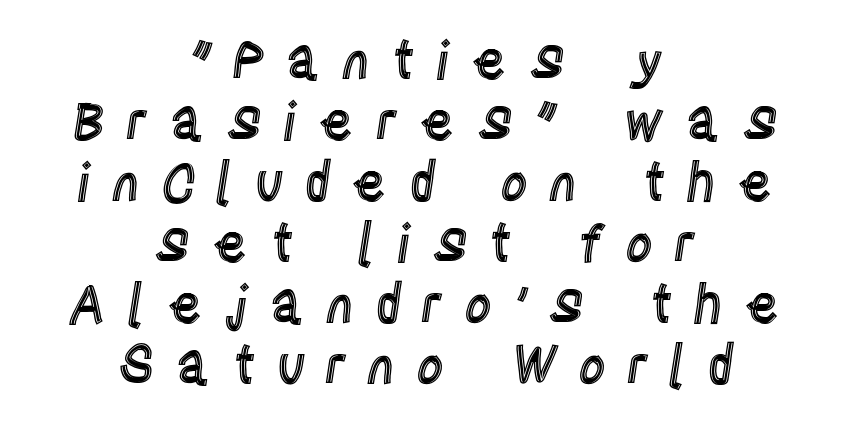
Look at the tracking — it's clearly loosened, letters drifting apart. Whoever set this chose condensed vertical rhythm over breathing room. Alignment: centered.
